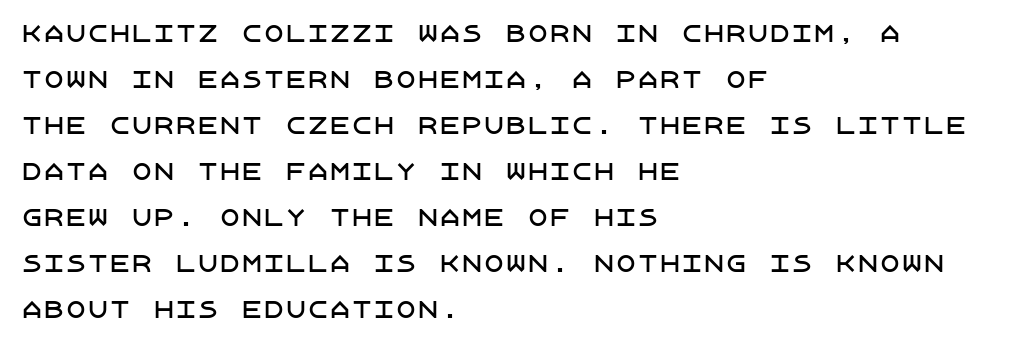
{"italic": "no", "underline": "no", "align": "left", "line_spacing": "loose", "line_spacing_ratio": 2.09, "letter_spacing": "normal", "letter_spacing_em": 0.0, "glyph_px": 22}
